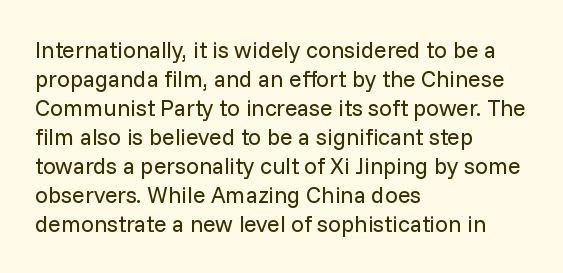
{"italic": "no", "bold": "no", "underline": "no", "align": "left", "line_spacing": "normal", "line_spacing_ratio": 1.26, "letter_spacing": "normal", "letter_spacing_em": 0.0, "glyph_px": 23}
